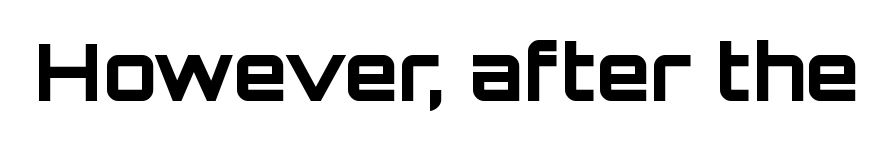
The image shows 79 px bold sans-serif type, upright; set normal letter spacing, not underlined; low stroke contrast and a large x-height.
